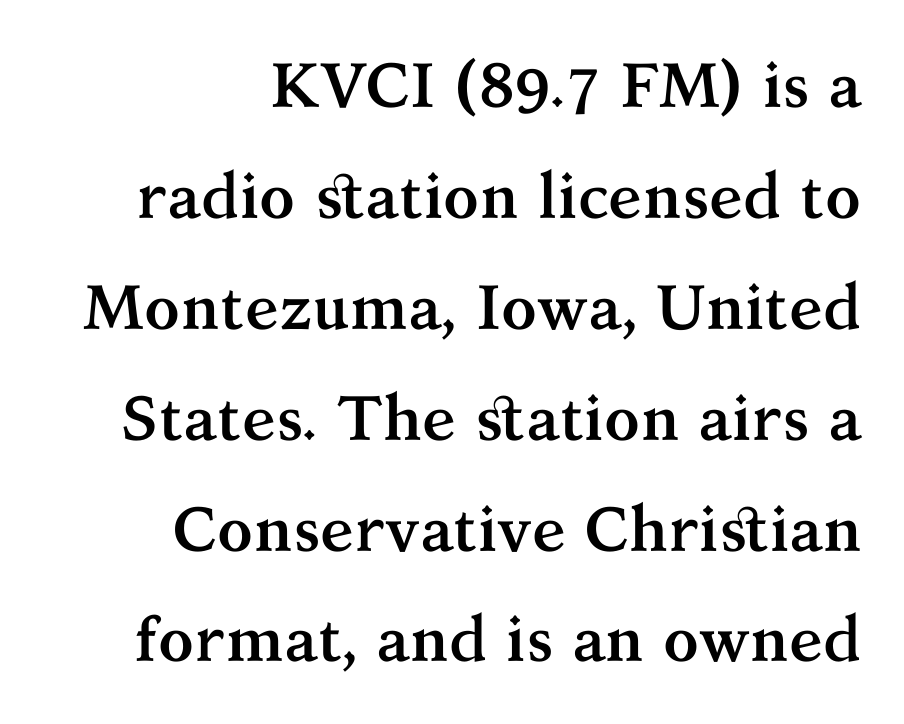
I'd call this a serif setting — the letters wear small feet. Posture: straight, roman, zero tilt. No extra tracking has been applied to these lines. Quick note: underline off. Looks like regular typesetting: each glyph gets only the width it needs.
